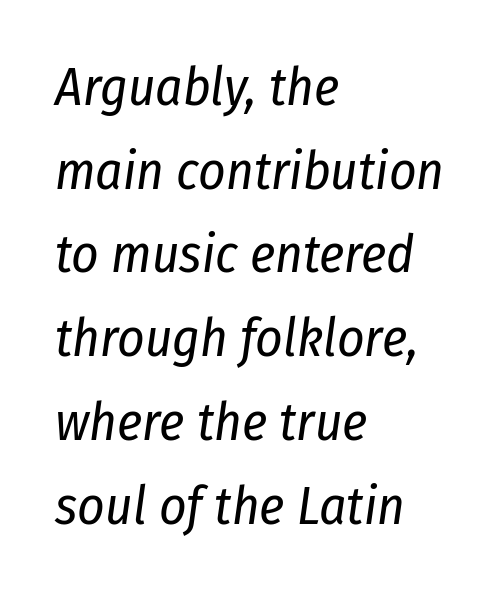
{"italic": "yes", "lean": "right", "slant_degrees": 8, "bold": "no", "weight": "regular", "width": "condensed", "stroke_contrast": "low", "x_height": "medium", "monospaced": "no", "underline": "no", "align": "left", "line_spacing": "normal", "line_spacing_ratio": 1.58, "letter_spacing": "normal", "letter_spacing_em": 0.0, "glyph_px": 53}
